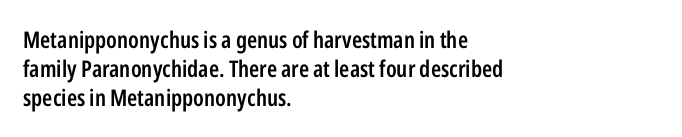
Q: Is the text bold? A: Semi-bold.
Q: Is the text italic (slanted)? A: No, it is upright.
Q: Is the text underlined? A: No.
Q: How is the paragraph aligned? A: Left-aligned.
Q: Is the spacing between letters normal or unusually wide? A: Normal.
Q: Is the spacing between lines tight, normal or loose? A: Normal.
